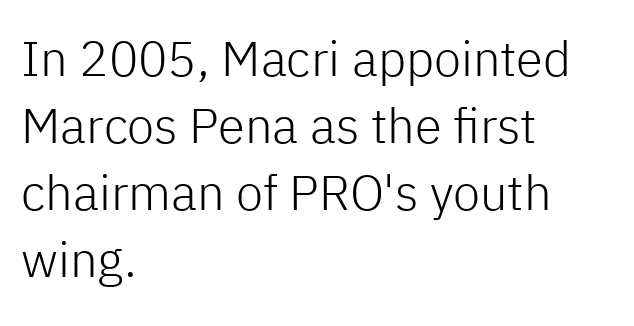
{"serif": "no", "italic": "no", "bold": "no", "weight": "light", "width": "normal", "stroke_contrast": "low", "x_height": "medium", "monospaced": "no", "underline": "no", "align": "left", "line_spacing": "normal", "line_spacing_ratio": 1.37, "letter_spacing": "normal", "letter_spacing_em": 0.0, "glyph_px": 49}
